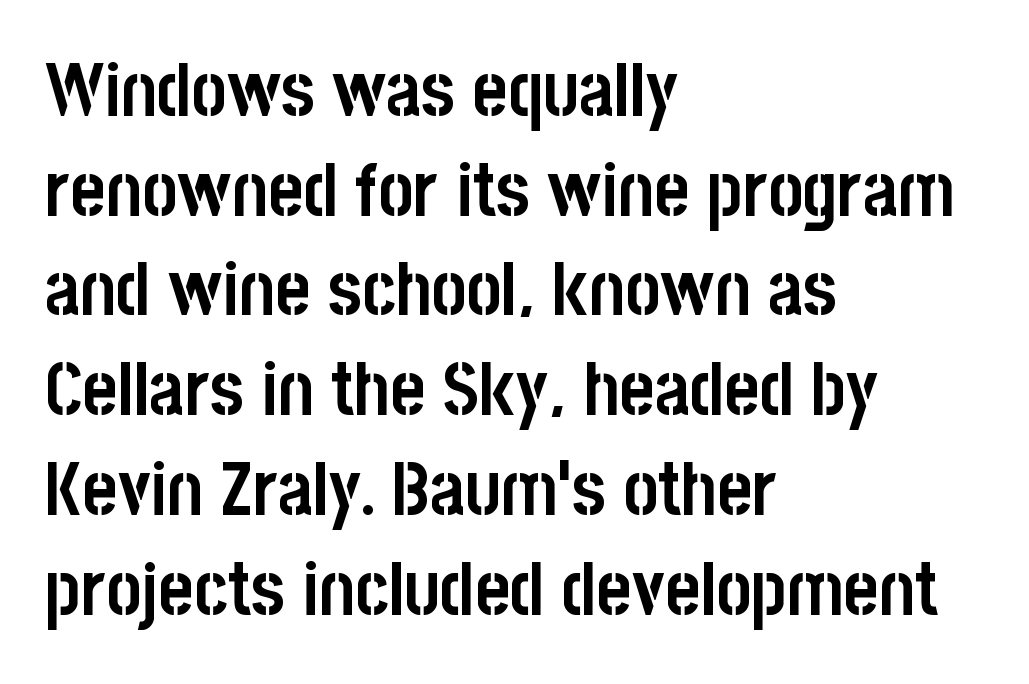
{"serif": "no", "italic": "no", "bold": "yes", "weight": "semibold", "width": "condensed", "stroke_contrast": "low", "x_height": "large", "monospaced": "no", "underline": "no", "align": "left", "line_spacing": "normal", "line_spacing_ratio": 1.33, "letter_spacing": "normal", "letter_spacing_em": 0.0, "glyph_px": 75}
